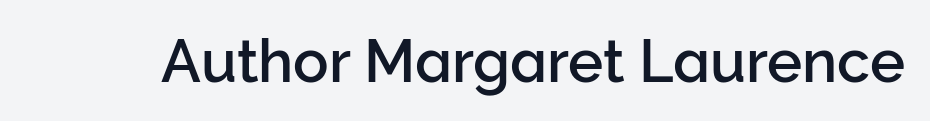
{"serif": "no", "italic": "no", "width": "normal", "stroke_contrast": "low", "x_height": "medium", "monospaced": "no", "underline": "no", "letter_spacing": "normal", "letter_spacing_em": 0.0, "glyph_px": 59}
